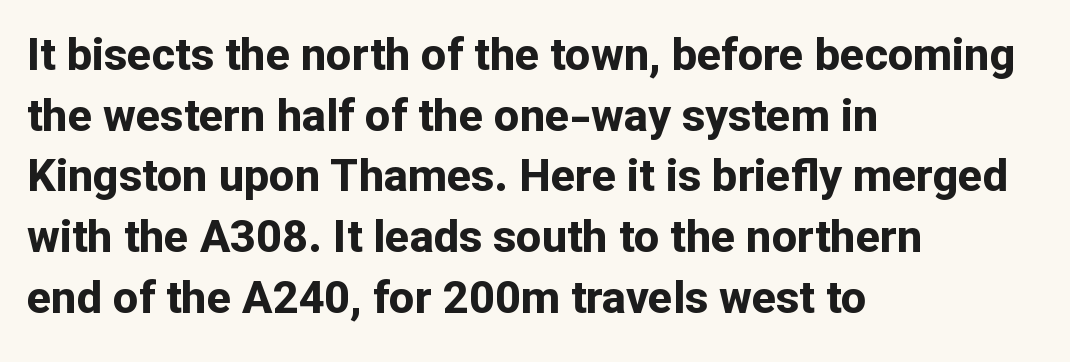
The image shows 45 px bold sans-serif type, upright; set left-aligned, normal line spacing (1.35x), normal letter spacing, not underlined; low stroke contrast and a medium x-height.
